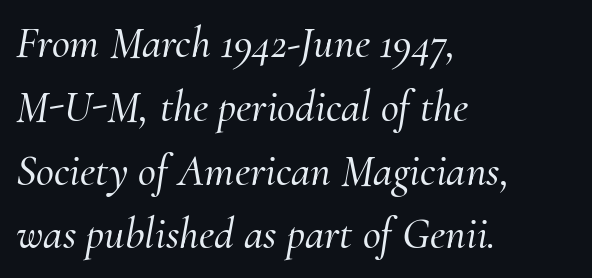
Q: Is the text italic (slanted)? A: Yes, it leans right by about 10 degrees.
Q: Is the typeface a serif or a sans-serif typeface? A: Serif.
Q: Is the text underlined? A: No.
Q: How is the paragraph aligned? A: Left-aligned.
Q: Is the spacing between letters normal or unusually wide? A: Normal.
Q: Is the spacing between lines tight, normal or loose? A: Normal.
Q: Width (condensed, normal, or wide)? A: Normal.
Q: Stroke contrast? A: Medium.
Q: x-height? A: Small.
Q: Monospaced? A: No.
